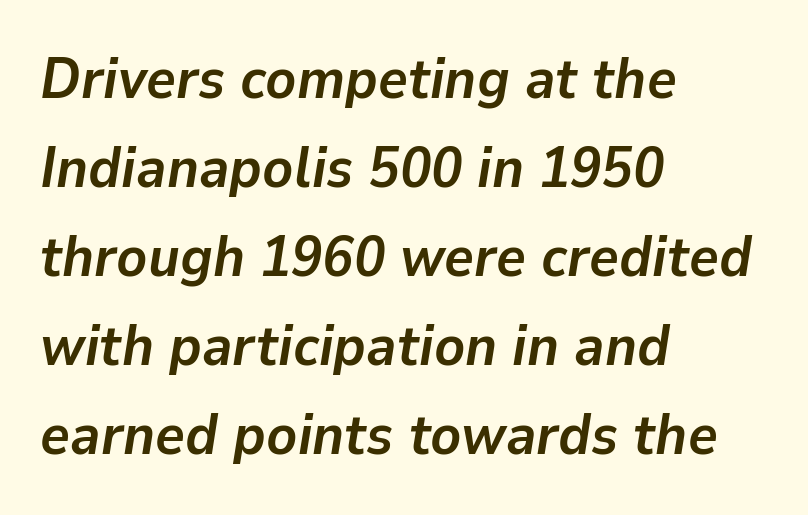
The image shows 57 px semibold type, italic (leaning right); set left-aligned, normal line spacing (1.56x), normal letter spacing, not underlined; low stroke contrast and a medium x-height.
